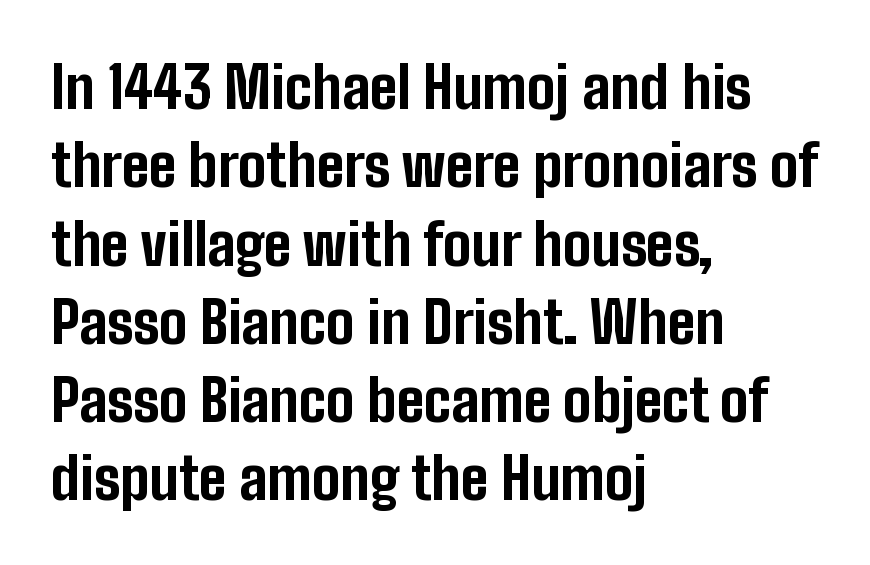
{"serif": "no", "italic": "no", "bold": "yes", "weight": "bold", "width": "condensed", "stroke_contrast": "low", "x_height": "medium", "monospaced": "no", "underline": "no", "align": "left", "line_spacing": "normal", "line_spacing_ratio": 1.35, "letter_spacing": "normal", "letter_spacing_em": 0.0, "glyph_px": 58}
